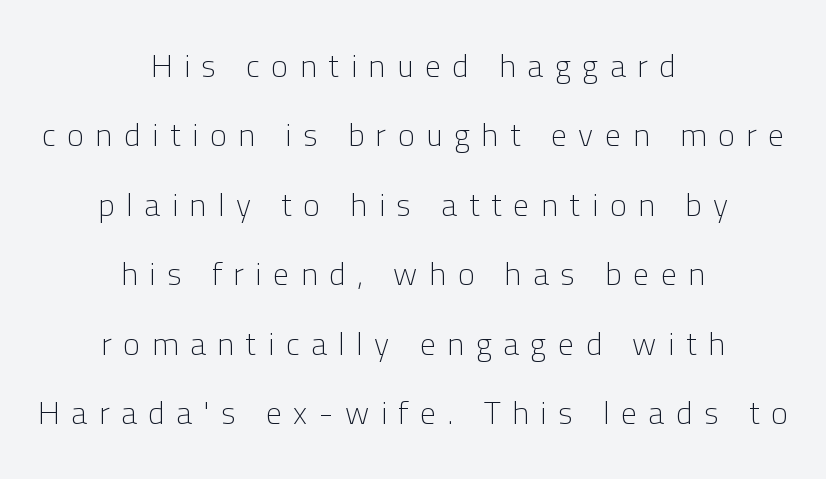
Q: Is the text bold? A: No.
Q: Is the text italic (slanted)? A: No, it is upright.
Q: Is the typeface a serif or a sans-serif typeface? A: Sans-serif.
Q: Is the text underlined? A: No.
Q: How is the paragraph aligned? A: Centered.
Q: Is the spacing between letters normal or unusually wide? A: Unusually wide.
Q: Is the spacing between lines tight, normal or loose? A: Loose.
Q: Width (condensed, normal, or wide)? A: Normal.
Q: Stroke contrast? A: Low.
Q: x-height? A: Medium.
Q: Monospaced? A: No.
